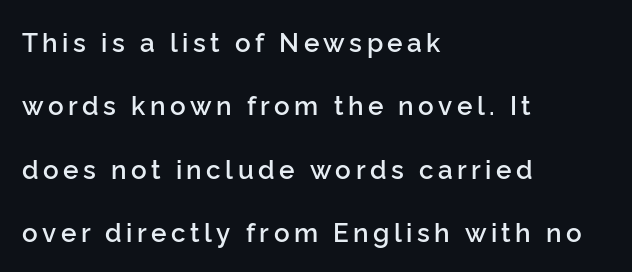
Q: Is the text bold? A: Semi-bold.
Q: Is the text italic (slanted)? A: No, it is upright.
Q: Is the text underlined? A: No.
Q: How is the paragraph aligned? A: Left-aligned.
Q: Is the spacing between lines tight, normal or loose? A: Loose.
